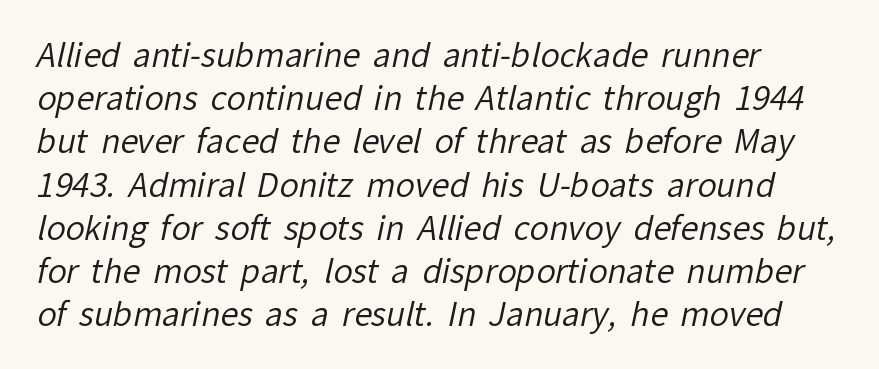
Nothing unusual about the tracking: characters are spaced as the font intends. Baseline-to-baseline distance is the conventional proportion of letter height. Is this a fixed-width face? No — the glyphs have proportional, varying widths. A bare baseline throughout the passage. This sample uses a sans-serif face.
